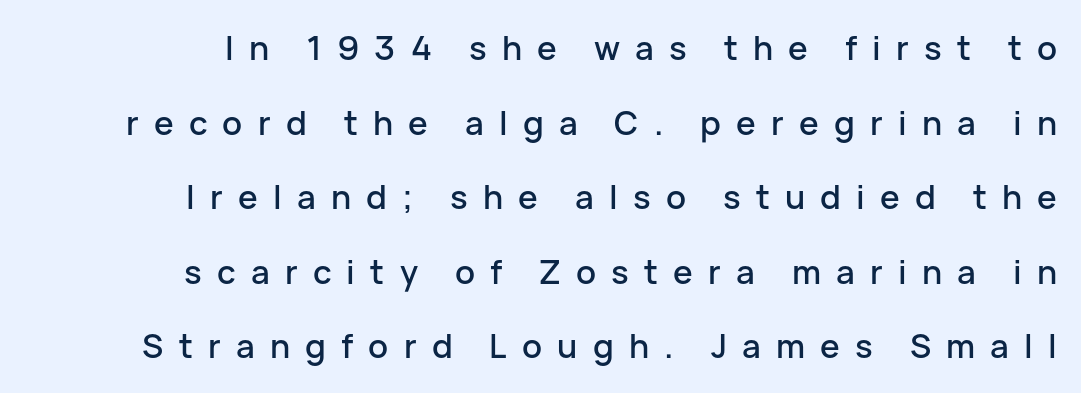
The face used here is a sans, in the tradition of grotesques and geometrics. Observe the wide spacing: letters keep a clear distance from each other. The line-height multiplier appears high, well above default. Visually the block forms a straight wall on the right and a jagged coastline on the left. Check under the words: just untouched page. The lettering stays uniformly vertical, giving the passage a roman look.
